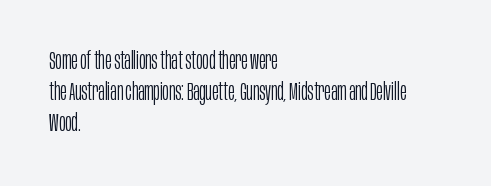
{"italic": "no", "bold": "no", "underline": "no", "align": "left", "line_spacing": "normal", "line_spacing_ratio": 1.29, "letter_spacing": "normal", "letter_spacing_em": 0.0, "glyph_px": 24}
